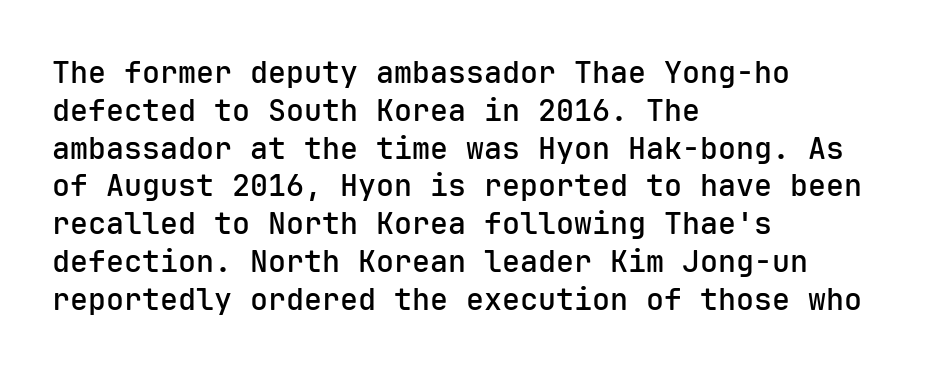
The image shows 30 px semibold sans-serif type, upright, monospaced; set left-aligned, normal line spacing (1.26x), normal letter spacing, not underlined; low stroke contrast and a medium x-height.
